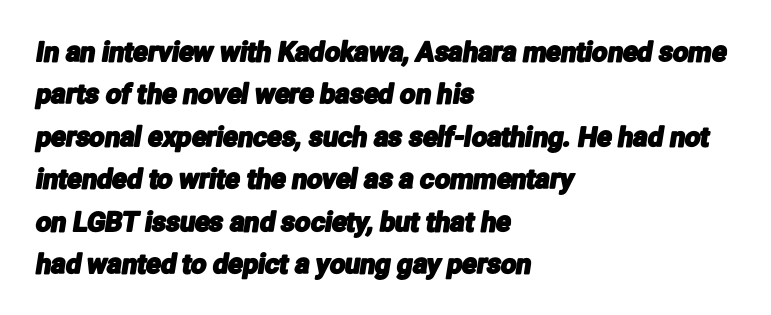
Q: Is the text underlined? A: No.
Q: How is the paragraph aligned? A: Left-aligned.
Q: Is the spacing between letters normal or unusually wide? A: Normal.
Q: Is the spacing between lines tight, normal or loose? A: Normal.
